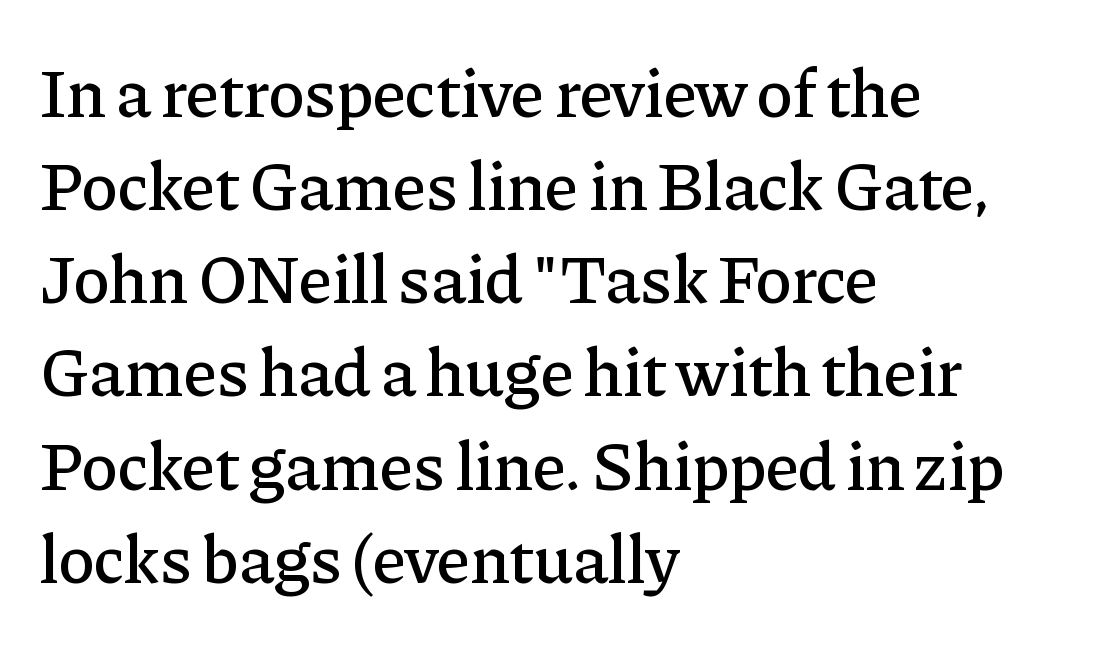
{"serif": "yes", "italic": "no", "width": "normal", "stroke_contrast": "low", "x_height": "medium", "monospaced": "no", "underline": "no", "align": "left", "line_spacing": "normal", "line_spacing_ratio": 1.35, "letter_spacing": "normal", "letter_spacing_em": 0.0, "glyph_px": 69}
